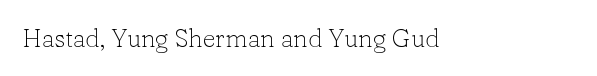
The image shows 25 px text type, upright; set normal letter spacing, not underlined.
